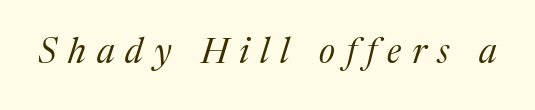
{"serif": "yes", "italic": "yes", "lean": "right", "slant_degrees": 17, "bold": "no", "weight": "regular", "width": "normal", "stroke_contrast": "medium", "x_height": "medium", "monospaced": "no", "underline": "no", "letter_spacing": "wide", "letter_spacing_em": 0.31, "glyph_px": 35}
